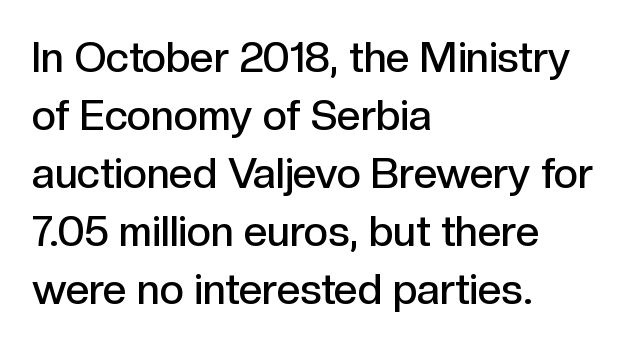
{"serif": "no", "italic": "no", "bold": "semi", "weight": "semibold", "width": "normal", "x_height": "medium", "monospaced": "no", "underline": "no", "align": "left", "line_spacing": "normal", "line_spacing_ratio": 1.38, "letter_spacing": "normal", "letter_spacing_em": 0.0, "glyph_px": 42}
